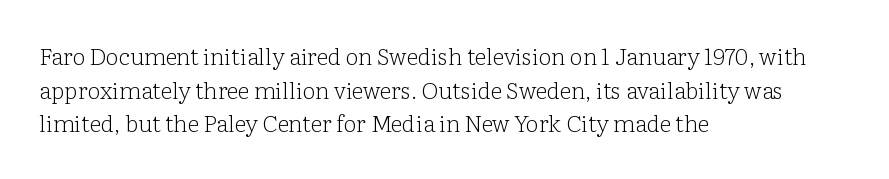
What stands out about the letter spacing? Nothing — it is the standard amount. Type without underlining. You can tell it's not italic because the verticals are truly vertical. Is there much room between lines? A standard amount, neither cramped nor airy.
